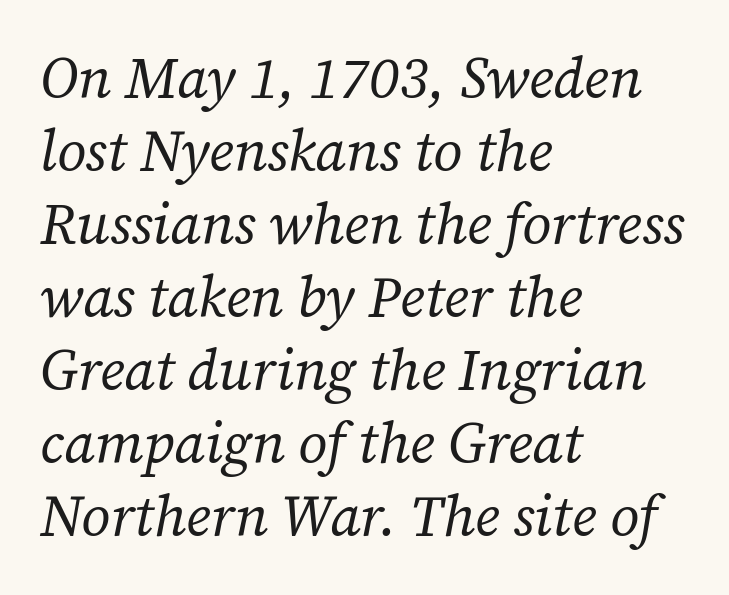
The image shows 57 px regular-weight serif type, italic (leaning right); set left-aligned, normal line spacing (1.28x), normal letter spacing, not underlined; low stroke contrast and a medium x-height.
